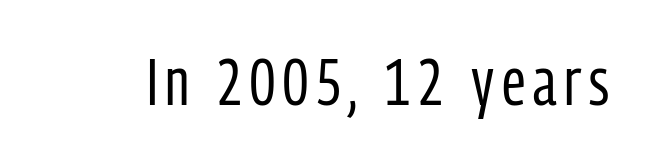
Q: Is the text bold? A: No.
Q: Is the text italic (slanted)? A: No, it is upright.
Q: Is the typeface a serif or a sans-serif typeface? A: Sans-serif.
Q: Is the text underlined? A: No.
Q: Width (condensed, normal, or wide)? A: Condensed.
Q: Stroke contrast? A: Low.
Q: x-height? A: Medium.
Q: Monospaced? A: No.
